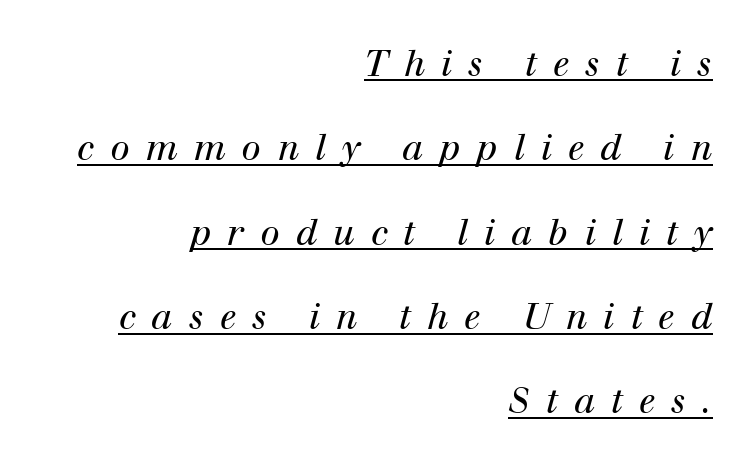
Q: Is the text bold? A: No.
Q: Is the text italic (slanted)? A: Yes, it leans right by about 12 degrees.
Q: Is the typeface a serif or a sans-serif typeface? A: Serif.
Q: Is the text underlined? A: Yes.
Q: How is the paragraph aligned? A: Right-aligned.
Q: Is the spacing between letters normal or unusually wide? A: Unusually wide.
Q: Is the spacing between lines tight, normal or loose? A: Loose.
Q: Width (condensed, normal, or wide)? A: Normal.
Q: Stroke contrast? A: High.
Q: x-height? A: Medium.
Q: Monospaced? A: No.
